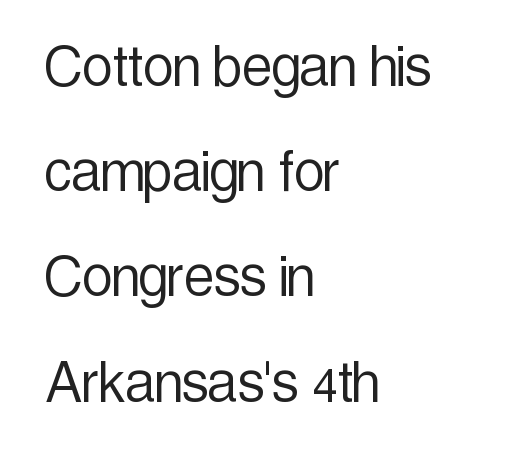
The image shows 67 px light, condensed sans-serif type, upright; set left-aligned, normal line spacing (1.57x), normal letter spacing, not underlined; a medium x-height.
